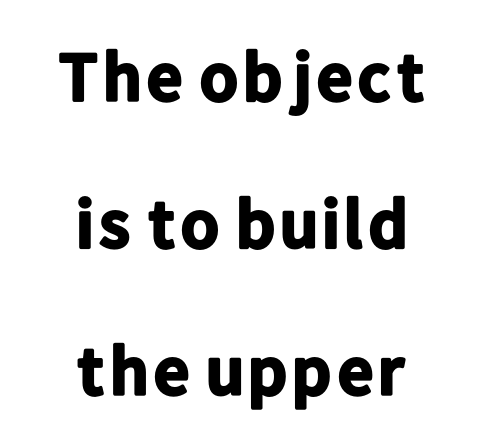
{"serif": "no", "italic": "no", "bold": "yes", "weight": "bold", "width": "normal", "stroke_contrast": "low", "x_height": "medium", "monospaced": "no", "underline": "no", "align": "center", "line_spacing": "loose", "line_spacing_ratio": 2.1, "letter_spacing": "normal", "letter_spacing_em": 0.0, "glyph_px": 70}
